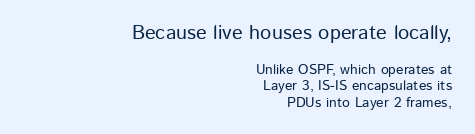
The image shows 20 px text type, upright; set right-aligned, line spacing 1.18x, normal letter spacing, not underlined; the first (top) block is 1.43x larger.
